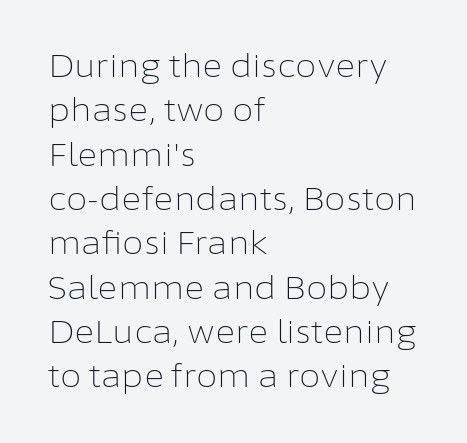
{"serif": "no", "italic": "no", "bold": "no", "weight": "light", "width": "normal", "stroke_contrast": "low", "x_height": "medium", "monospaced": "no", "underline": "no", "align": "left", "line_spacing": "normal", "line_spacing_ratio": 1.43, "letter_spacing": "normal", "letter_spacing_em": 0.0, "glyph_px": 31}
